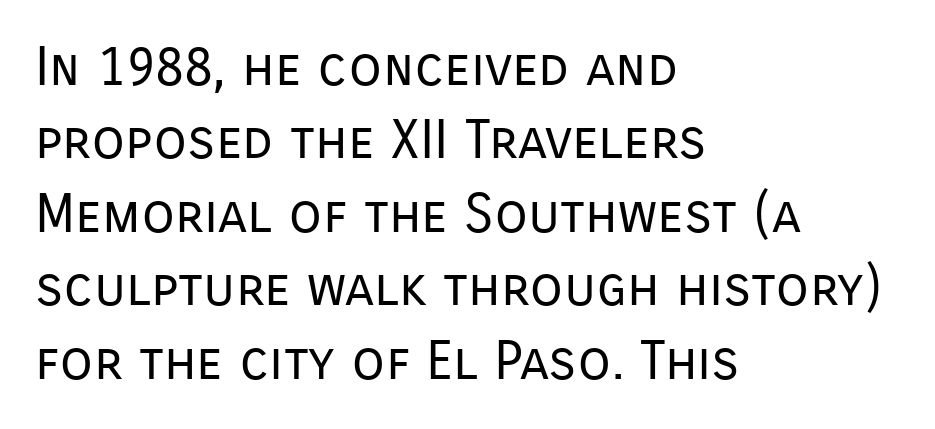
{"serif": "no", "italic": "no", "bold": "no", "weight": "regular", "width": "normal", "stroke_contrast": "low", "x_height": "medium", "monospaced": "no", "underline": "no", "align": "left", "line_spacing": "normal", "line_spacing_ratio": 1.36, "letter_spacing": "normal", "letter_spacing_em": 0.0, "glyph_px": 54}
